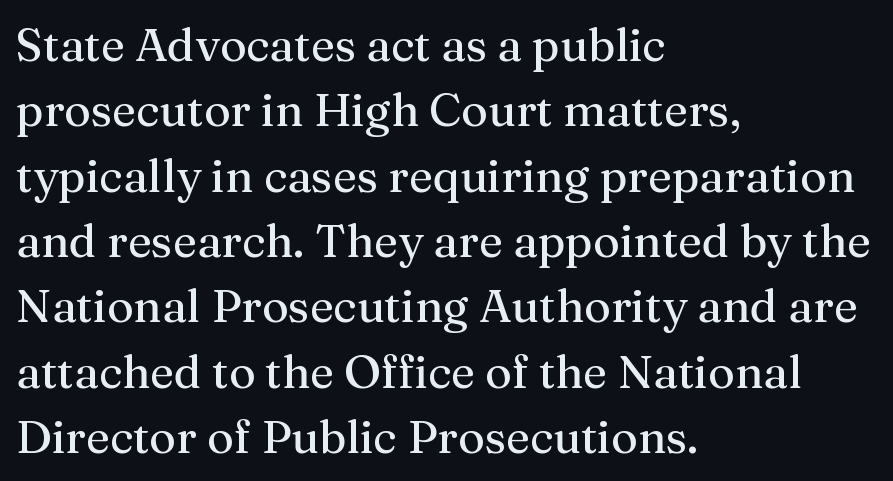
Q: Is the text italic (slanted)? A: No, it is upright.
Q: Is the typeface a serif or a sans-serif typeface? A: Serif.
Q: Is the text underlined? A: No.
Q: How is the paragraph aligned? A: Left-aligned.
Q: Is the spacing between letters normal or unusually wide? A: Normal.
Q: Is the spacing between lines tight, normal or loose? A: Normal.
Q: Width (condensed, normal, or wide)? A: Normal.
Q: Stroke contrast? A: Medium.
Q: x-height? A: Medium.
Q: Monospaced? A: No.
